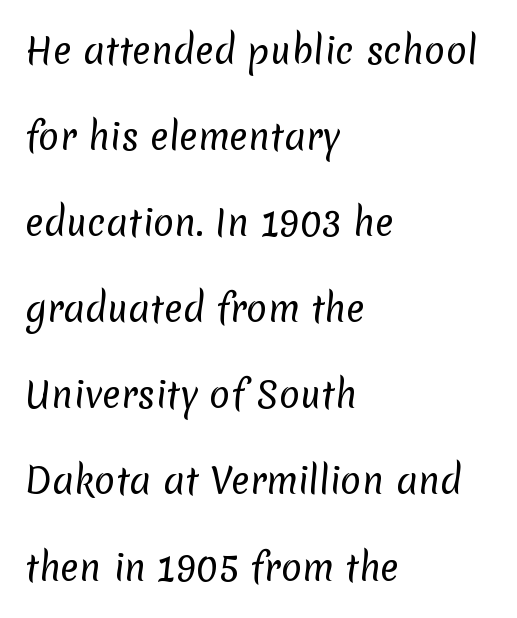
The image shows 35 px regular-weight sans-serif type; set left-aligned, loose line spacing (2.46x), normal letter spacing, not underlined; low stroke contrast and a medium x-height.
